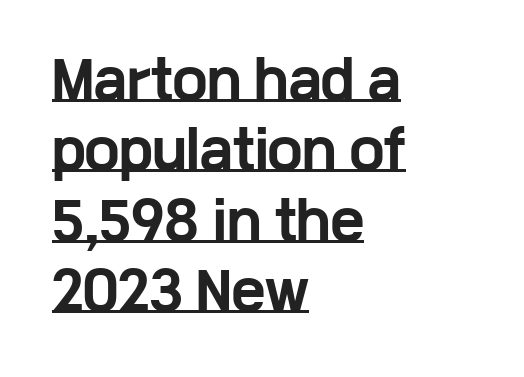
The text block is weighted toward the left margin, trailing off unevenly rightward. Here the designer chose a conventional face with non-uniform glyph widths. This is underlined copy, the kind a proofreader might mark for attention. Heavy, bold letterforms.
